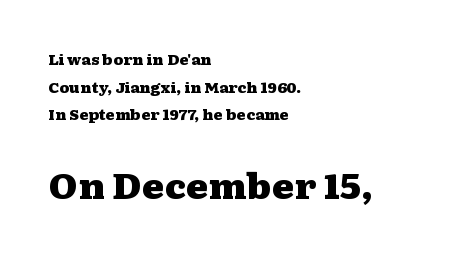
The image shows 34 px heavy, wide serif type, upright; set left-aligned, loose line spacing (1.98x), normal letter spacing, not underlined; the second (bottom) block is 2.43x larger; medium stroke contrast and a medium x-height.
